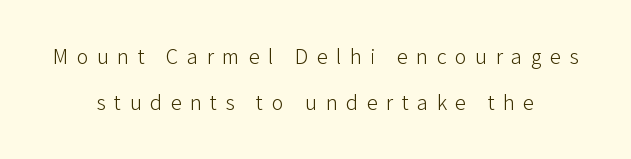
The designer dialed line spacing up above the default. Nobody drew a line under any word here. Ordinary non-slanted type is in use. No chunkiness to these letters — they're not bold. This rendering uses center alignment, leaving both contours irregular but symmetric. In terms of letterspacing, this is a distinctly airy, spread setting.
